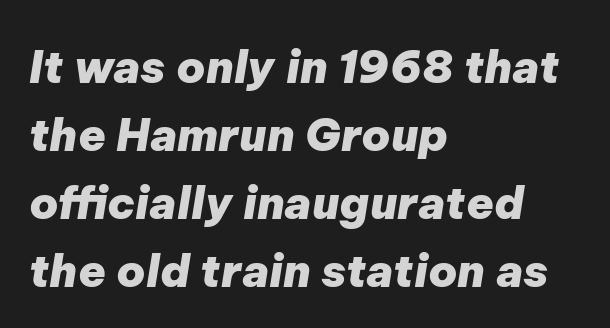
Q: Is the text bold? A: Yes.
Q: Is the text italic (slanted)? A: Yes, it leans right by about 9 degrees.
Q: Is the text underlined? A: No.
Q: How is the paragraph aligned? A: Left-aligned.
Q: Is the spacing between letters normal or unusually wide? A: Normal.
Q: Is the spacing between lines tight, normal or loose? A: Normal.
Q: Width (condensed, normal, or wide)? A: Normal.
Q: Stroke contrast? A: Low.
Q: x-height? A: Medium.
Q: Monospaced? A: No.
